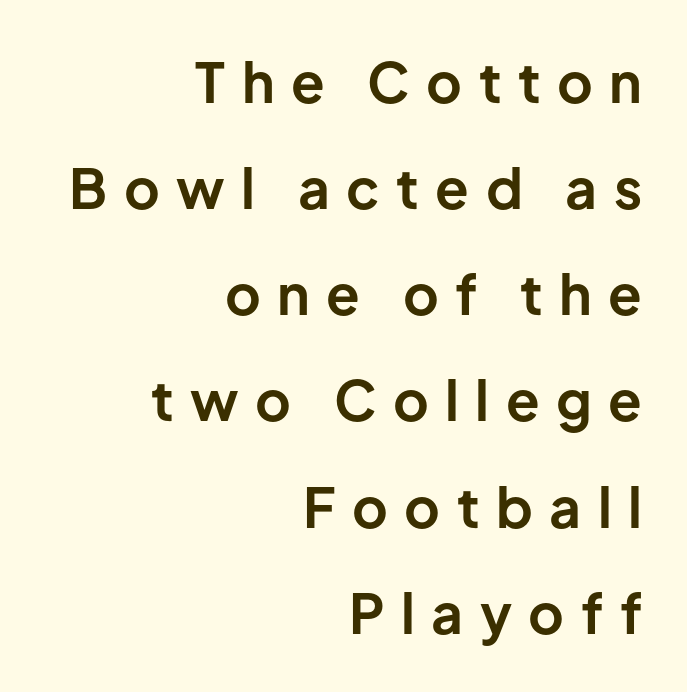
Q: Is the text bold? A: Yes.
Q: Is the text italic (slanted)? A: No, it is upright.
Q: Is the typeface a serif or a sans-serif typeface? A: Sans-serif.
Q: Is the text underlined? A: No.
Q: How is the paragraph aligned? A: Right-aligned.
Q: Is the spacing between letters normal or unusually wide? A: Unusually wide.
Q: Is the spacing between lines tight, normal or loose? A: Loose.
Q: Width (condensed, normal, or wide)? A: Normal.
Q: Stroke contrast? A: Low.
Q: x-height? A: Medium.
Q: Monospaced? A: No.
